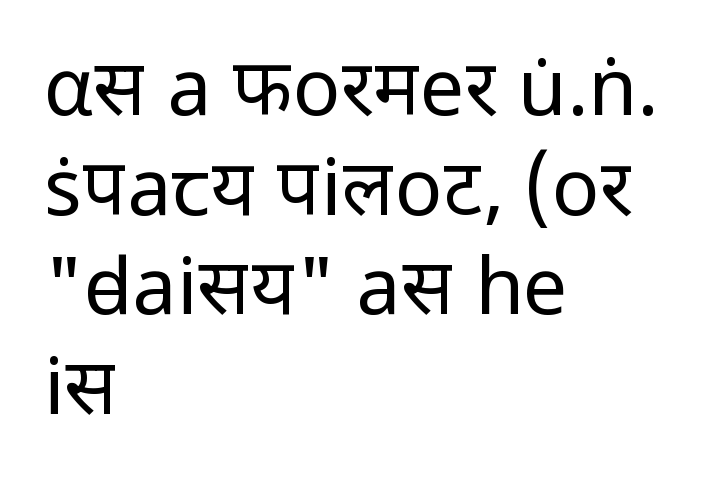
Q: Is the text bold? A: No.
Q: Is the text italic (slanted)? A: No, it is upright.
Q: Is the typeface a serif or a sans-serif typeface? A: Sans-serif.
Q: Is the text underlined? A: No.
Q: How is the paragraph aligned? A: Left-aligned.
Q: Is the spacing between letters normal or unusually wide? A: Normal.
Q: Is the spacing between lines tight, normal or loose? A: Normal.
Q: Width (condensed, normal, or wide)? A: Normal.
Q: Stroke contrast? A: Low.
Q: x-height? A: Medium.
Q: Monospaced? A: No.
